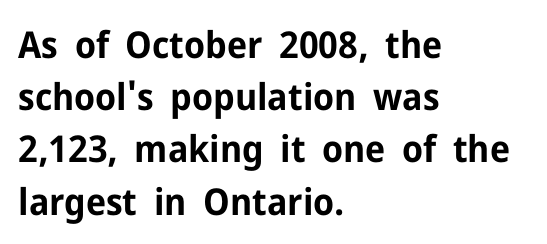
The font is running at its bold setting. The type is set solid horizontally, with unmodified tracking. It's the straight-up-and-down kind of type. Normally led — the rows are evenly, conventionally spaced. Type without underlining.
